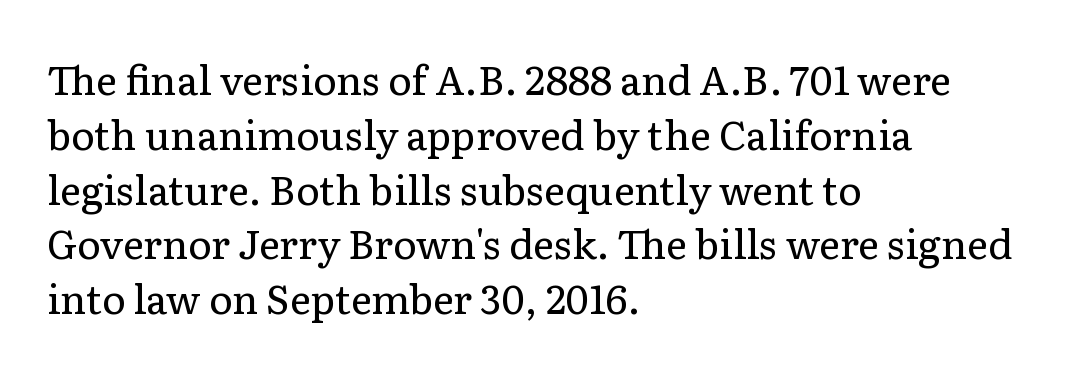
Varying glyph widths throughout — classic text-font behaviour. The weight tops out at a normal text grade. A classic flush-left, rag-right setting is used for this passage. Letterform terminals end in serifs throughout the passage. This is the regular roman posture of the typeface. Regarding leading, the lines here are spaced in the standard way.
